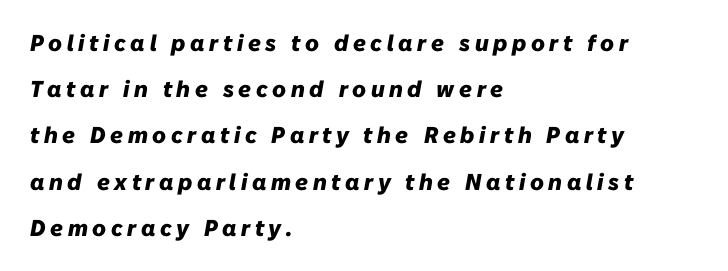
{"italic": "yes", "lean": "right", "slant_degrees": 10, "bold": "yes", "underline": "no", "align": "left", "line_spacing": "loose", "line_spacing_ratio": 2.01, "letter_spacing": "wide", "letter_spacing_em": 0.2, "glyph_px": 23}
